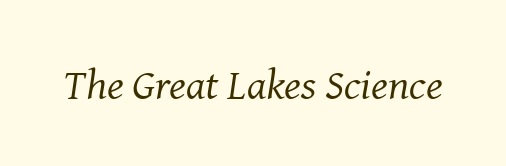
Q: Is the text bold? A: No.
Q: Is the text italic (slanted)? A: Yes, it leans right by about 8 degrees.
Q: Is the typeface a serif or a sans-serif typeface? A: Serif.
Q: Is the text underlined? A: No.
Q: Is the spacing between letters normal or unusually wide? A: Normal.
Q: Width (condensed, normal, or wide)? A: Normal.
Q: Stroke contrast? A: Medium.
Q: x-height? A: Medium.
Q: Monospaced? A: No.
